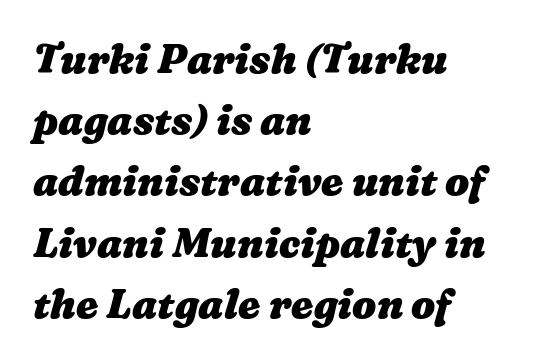
Q: Is the text bold? A: Yes.
Q: Is the text underlined? A: No.
Q: How is the paragraph aligned? A: Left-aligned.
Q: Is the spacing between letters normal or unusually wide? A: Normal.
Q: Is the spacing between lines tight, normal or loose? A: Normal.
Q: Width (condensed, normal, or wide)? A: Wide.
Q: Stroke contrast? A: Medium.
Q: x-height? A: Medium.
Q: Monospaced? A: No.
